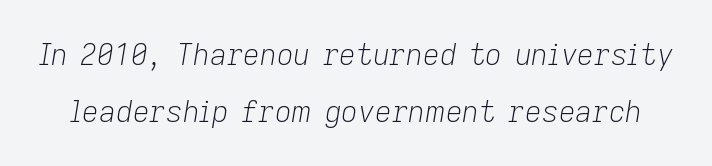
{"italic": "yes", "lean": "right", "slant_degrees": 9, "bold": "no", "weight": "light", "width": "normal", "stroke_contrast": "low", "x_height": "medium", "monospaced": "no", "underline": "no", "line_spacing": "loose", "line_spacing_ratio": 1.95, "letter_spacing": "normal", "letter_spacing_em": 0.0, "glyph_px": 29}
